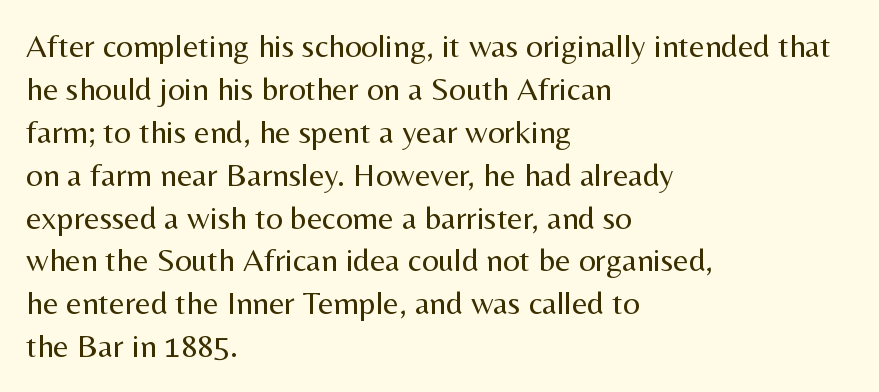
Q: Is the text bold? A: No.
Q: Is the text italic (slanted)? A: No, it is upright.
Q: Is the typeface a serif or a sans-serif typeface? A: Sans-serif.
Q: Is the text underlined? A: No.
Q: How is the paragraph aligned? A: Left-aligned.
Q: Is the spacing between letters normal or unusually wide? A: Normal.
Q: Is the spacing between lines tight, normal or loose? A: Normal.
Q: Width (condensed, normal, or wide)? A: Normal.
Q: Stroke contrast? A: Medium.
Q: x-height? A: Medium.
Q: Monospaced? A: No.
